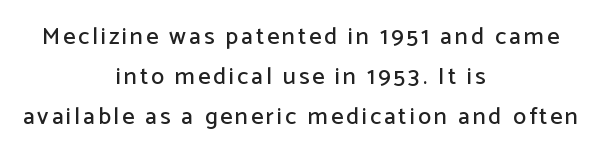
{"italic": "no", "underline": "no", "align": "center", "line_spacing": "normal", "line_spacing_ratio": 1.66, "glyph_px": 24}
